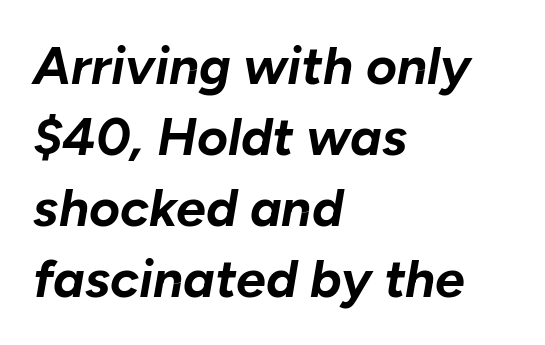
Q: Is the text bold? A: Yes.
Q: Is the text italic (slanted)? A: Yes, it leans right by about 10 degrees.
Q: Is the text underlined? A: No.
Q: How is the paragraph aligned? A: Left-aligned.
Q: Is the spacing between letters normal or unusually wide? A: Normal.
Q: Is the spacing between lines tight, normal or loose? A: Normal.
Q: Width (condensed, normal, or wide)? A: Normal.
Q: Stroke contrast? A: Low.
Q: x-height? A: Medium.
Q: Monospaced? A: No.
